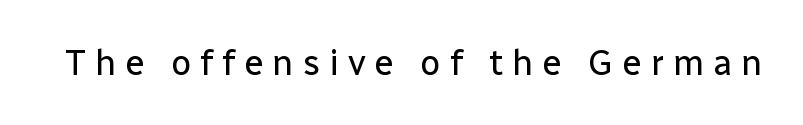
Q: Is the text bold? A: No.
Q: Is the text italic (slanted)? A: No, it is upright.
Q: Is the typeface a serif or a sans-serif typeface? A: Sans-serif.
Q: Is the text underlined? A: No.
Q: Is the spacing between letters normal or unusually wide? A: Unusually wide.
Q: Width (condensed, normal, or wide)? A: Normal.
Q: Stroke contrast? A: Low.
Q: x-height? A: Medium.
Q: Monospaced? A: No.
